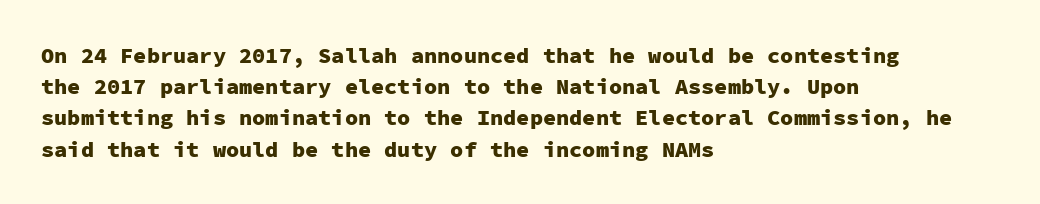
Q: Is the text bold? A: Yes.
Q: Is the text italic (slanted)? A: No, it is upright.
Q: Is the text underlined? A: No.
Q: How is the paragraph aligned? A: Left-aligned.
Q: Is the spacing between letters normal or unusually wide? A: Normal.
Q: Is the spacing between lines tight, normal or loose? A: Normal.
